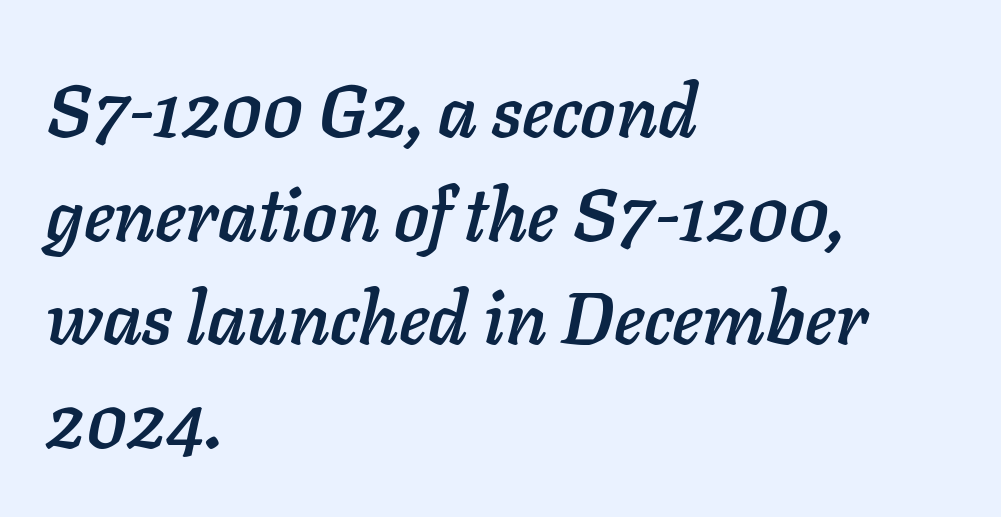
The image shows 73 px text type, italic (leaning right); set left-aligned, normal line spacing (1.42x), normal letter spacing, not underlined; low stroke contrast and a medium x-height.
